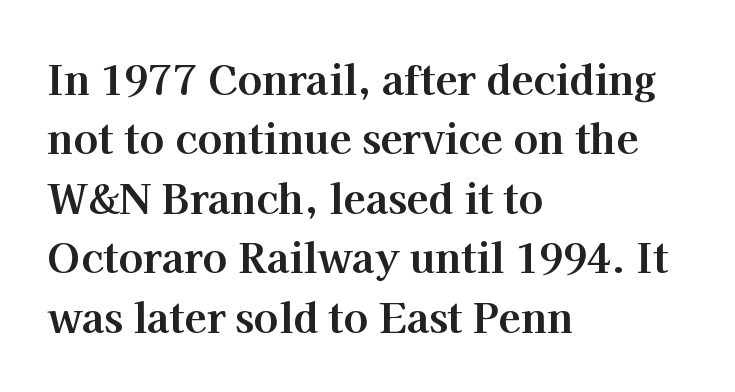
Honestly, the letter spacing is just normal — you wouldn't notice it. Descenders are the only things crossing below the line. Notice how descenders clear the ascenders below comfortably — that's standard leading. Old-style or modern, the face here clearly has serifs.
